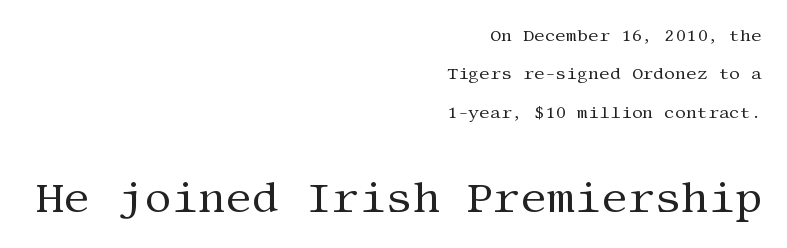
The image shows 42 px regular-weight serif type, upright; set right-aligned, loose line spacing (2.26x), normal letter spacing, not underlined; the second (bottom) block is 2.47x larger; medium stroke contrast and a large x-height.
